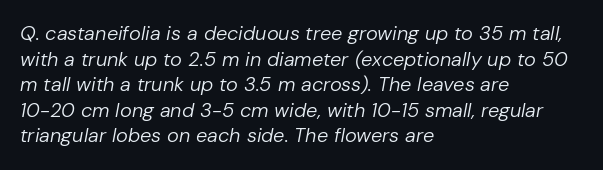
Q: Is the text bold? A: No.
Q: Is the text italic (slanted)? A: Yes, it leans right by about 10 degrees.
Q: Is the text underlined? A: No.
Q: How is the paragraph aligned? A: Left-aligned.
Q: Is the spacing between letters normal or unusually wide? A: Normal.
Q: Is the spacing between lines tight, normal or loose? A: Normal.
